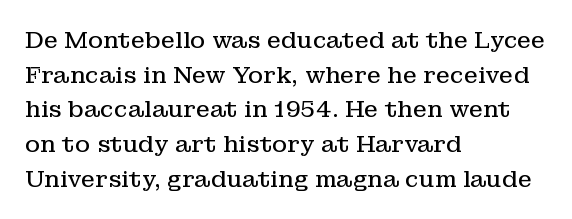
Q: Is the text bold? A: No.
Q: Is the text italic (slanted)? A: No, it is upright.
Q: Is the text underlined? A: No.
Q: How is the paragraph aligned? A: Left-aligned.
Q: Is the spacing between letters normal or unusually wide? A: Normal.
Q: Is the spacing between lines tight, normal or loose? A: Normal.
